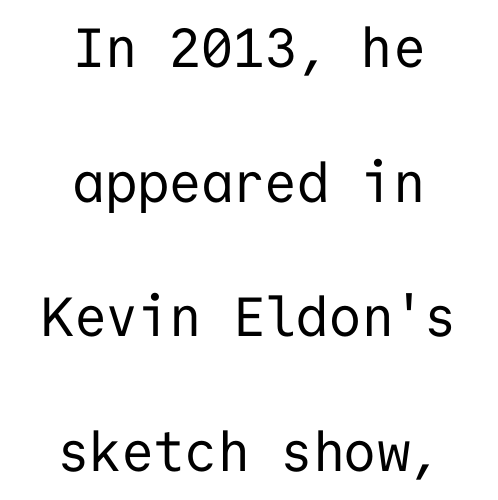
{"serif": "no", "italic": "no", "bold": "no", "weight": "regular", "width": "normal", "stroke_contrast": "low", "x_height": "medium", "monospaced": "yes", "underline": "no", "align": "center", "line_spacing": "loose", "line_spacing_ratio": 2.45, "letter_spacing": "normal", "letter_spacing_em": 0.0, "glyph_px": 55}
